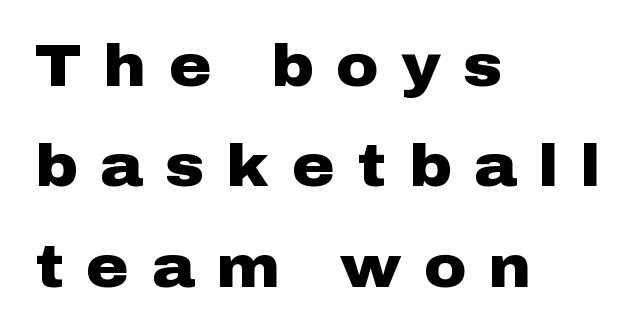
{"serif": "no", "italic": "no", "bold": "yes", "weight": "heavy", "width": "wide", "stroke_contrast": "low", "x_height": "medium", "monospaced": "no", "underline": "no", "align": "left", "line_spacing_ratio": 1.73, "letter_spacing": "wide", "letter_spacing_em": 0.39, "glyph_px": 58}
